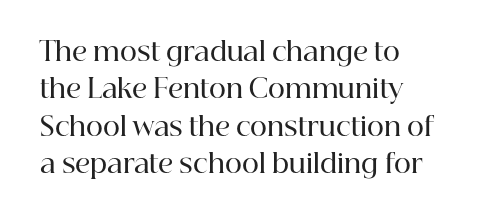
{"italic": "no", "bold": "semi", "underline": "no", "align": "left", "line_spacing": "normal", "line_spacing_ratio": 1.44, "letter_spacing": "normal", "letter_spacing_em": 0.0, "glyph_px": 26}
